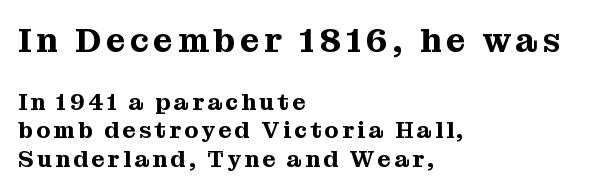
Q: Is the text italic (slanted)? A: No, it is upright.
Q: Is the typeface a serif or a sans-serif typeface? A: Serif.
Q: Is the text underlined? A: No.
Q: How is the paragraph aligned? A: Left-aligned.
Q: Which block of text is set in a larger size, the first (top) or the second (bottom)? A: The first (top) one.
Q: Width (condensed, normal, or wide)? A: Normal.
Q: Stroke contrast? A: Medium.
Q: x-height? A: Medium.
Q: Monospaced? A: No.
